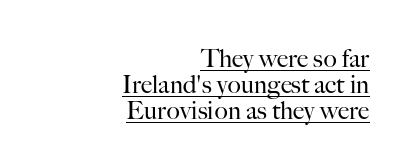
The image shows 25 px text type, upright; set right-aligned, tight line spacing (1.05x), normal letter spacing, underlined.
